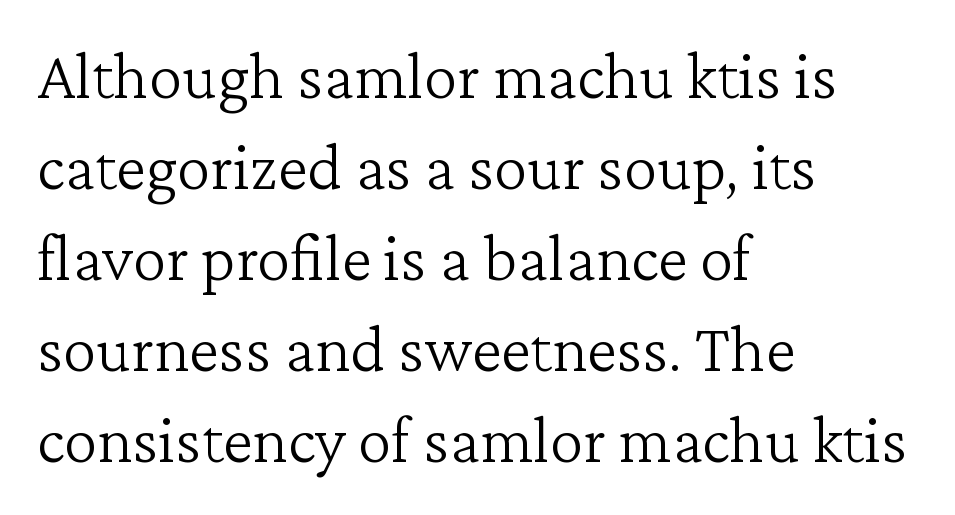
{"serif": "yes", "italic": "no", "bold": "no", "weight": "light", "width": "normal", "stroke_contrast": "low", "x_height": "medium", "monospaced": "no", "underline": "no", "align": "left", "line_spacing": "normal", "line_spacing_ratio": 1.34, "letter_spacing": "normal", "letter_spacing_em": 0.0, "glyph_px": 68}
